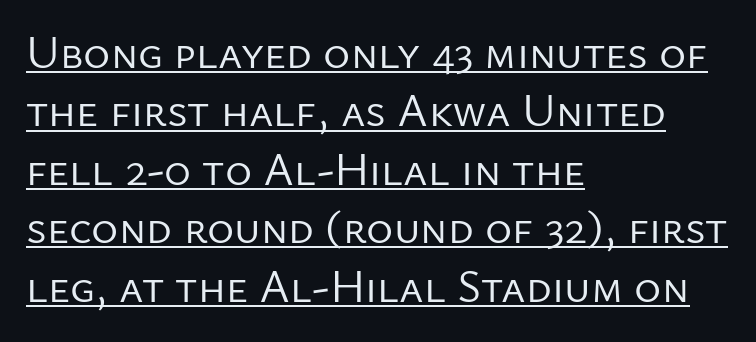
The image shows 46 px regular-weight sans-serif type, upright; set left-aligned, normal line spacing (1.27x), normal letter spacing, underlined; low stroke contrast and a medium x-height.
